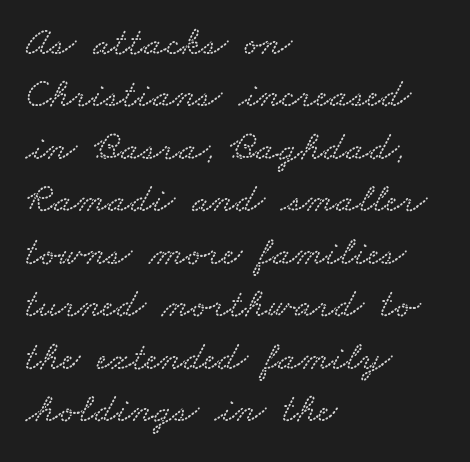
Q: Is the text underlined? A: No.
Q: How is the paragraph aligned? A: Left-aligned.
Q: Is the spacing between letters normal or unusually wide? A: Normal.
Q: Is the spacing between lines tight, normal or loose? A: Normal.
Q: Width (condensed, normal, or wide)? A: Wide.
Q: Stroke contrast? A: Low.
Q: x-height? A: Small.
Q: Monospaced? A: No.
